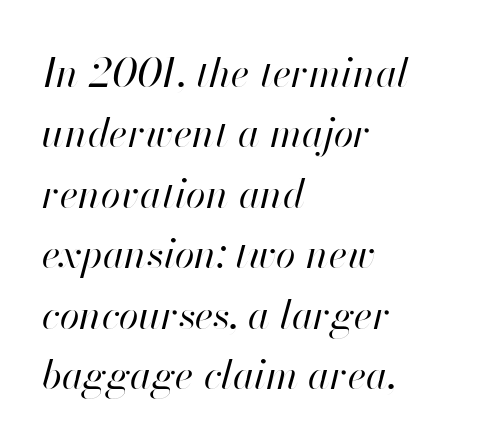
Summary of weight: not heavy and not bold. These lines stack with their left ends in a neat column. Words float on clear page, feet unadorned. Letter spacing: default.
